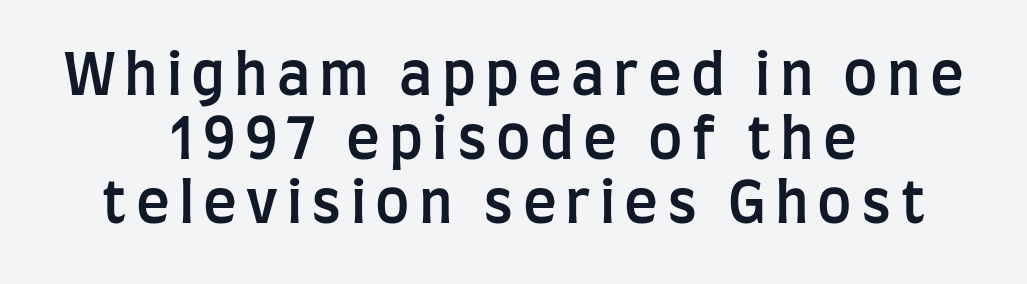
{"serif": "no", "italic": "no", "bold": "semi", "weight": "semibold", "width": "condensed", "stroke_contrast": "low", "x_height": "large", "monospaced": "no", "underline": "no", "align": "center", "line_spacing": "tight", "line_spacing_ratio": 1.12, "glyph_px": 57}
